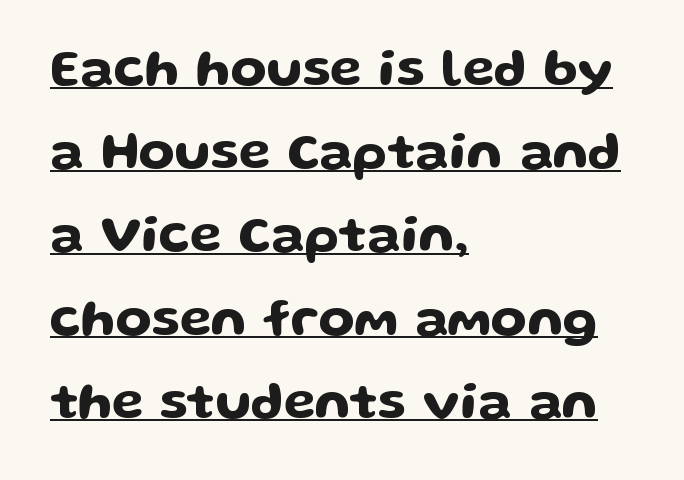
In CSS terms this would be text-align: left. One glance says typical: line gaps are just what's usual. This sample uses plain, unmodified letter spacing. Every character sits straight up, as roman type does. The passage shown is typeset with a sans-serif family. Do the characters align in a grid? No, the font is proportional.
